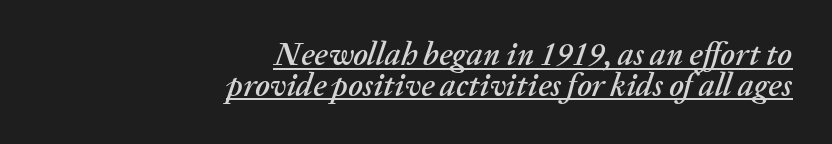
The image shows 32 px text type, italic (leaning right); set right-aligned, tight line spacing (0.96x), normal letter spacing, underlined; medium stroke contrast and a medium x-height.
